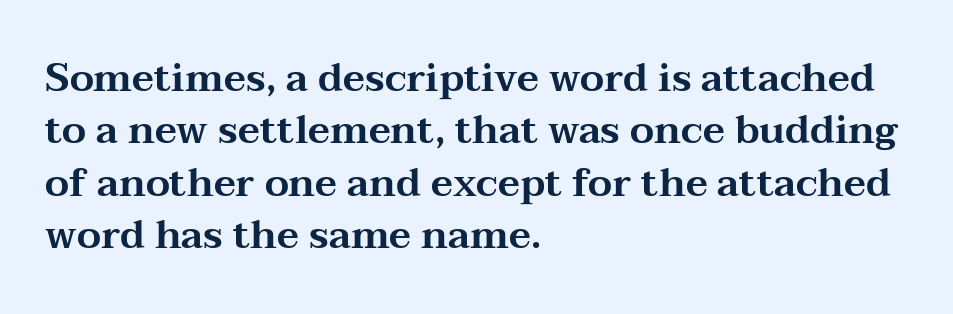
Small tapered or slab feet sit at the stroke ends, so this counts as serif. This rendering features lettering with no underline. Left-aligned paragraph, ragged on the right. Compared with typical paragraphs, the rows here are spaced about the same. Is the letter spacing exaggerated? No — it looks like the ordinary default. Note the varied advance widths — an 'i' is clearly narrower than an 'm'.
